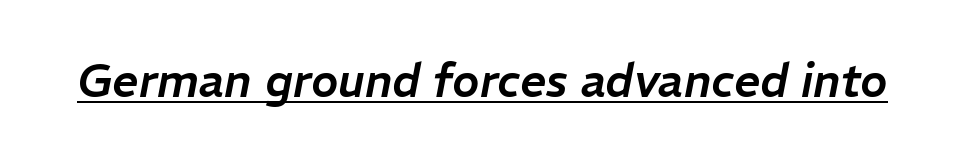
Q: Is the text italic (slanted)? A: Yes, it leans right by about 11 degrees.
Q: Is the text underlined? A: Yes.
Q: Is the spacing between letters normal or unusually wide? A: Normal.
Q: Width (condensed, normal, or wide)? A: Normal.
Q: Stroke contrast? A: Low.
Q: x-height? A: Medium.
Q: Monospaced? A: No.
